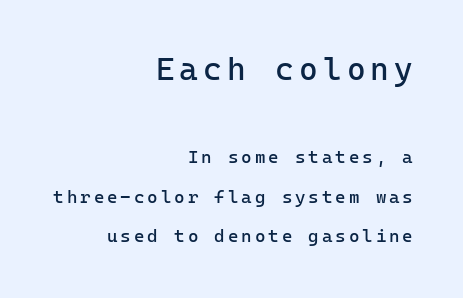
The image shows 32 px regular-weight sans-serif type, upright; set right-aligned, loose line spacing (2.2x), not underlined; the first (top) block is 1.78x larger; low stroke contrast and a medium x-height.
